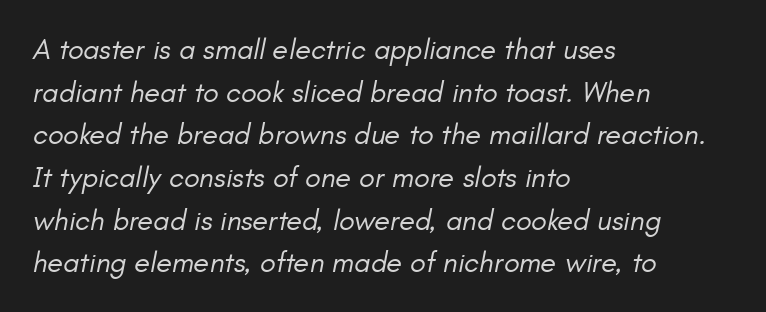
In CSS terms this would be text-align: left. The glyphs are unaccompanied by any horizontal stroke below them. Note the varied advance widths — an 'i' is clearly narrower than an 'm'. Stroke mass is kept to a normal reading level or below.
